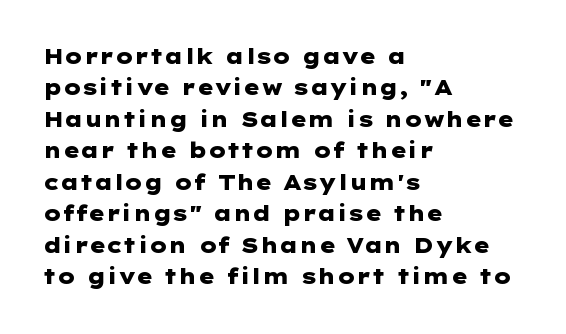
Set as a true bold cut, around the 700 mark. You can tell it's not italic because the verticals are truly vertical. Horizontally, the lines are justified to the leading edge only. Evenly set lines give the paragraph a standard silhouette. Just letters on the line, the space beneath them empty. Compared with typical body copy, the letter spacing here is the same.
